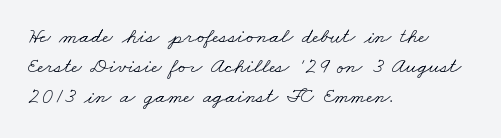
The characters are drawn with everyday or finer stroke widths. A typesetter would call this leading conventional body-copy spacing. Tracking value appears to be zero — textbook default spacing. The paragraph has a hard left edge and a soft right edge.
